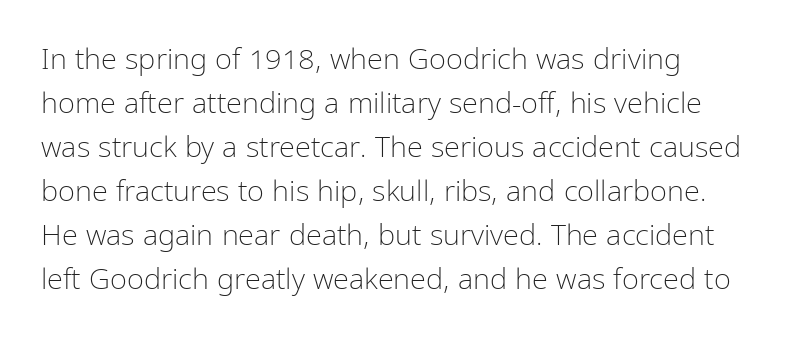
Check the space under the baseline: it is left empty. The weight tops out at a normal text grade. I'd call this a sans setting — the letters go barefoot. You can tell it's not italic because the verticals are truly vertical. Rows of type keep a routine distance in the vertical direction.
